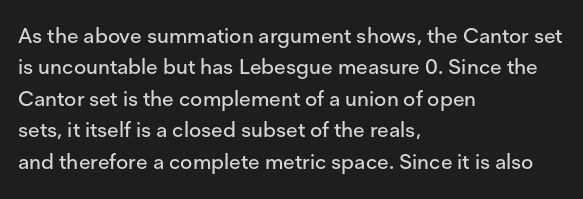
Q: Is the text italic (slanted)? A: No, it is upright.
Q: Is the text underlined? A: No.
Q: How is the paragraph aligned? A: Left-aligned.
Q: Is the spacing between letters normal or unusually wide? A: Normal.
Q: Is the spacing between lines tight, normal or loose? A: Normal.
